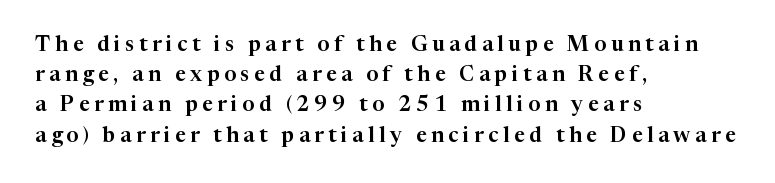
Layout note: lines flush left. In terms of posture, this sample is upright. Check the space under the baseline: it is left empty. What's the leading like? Ordinary, nothing unusual. Look at the tracking — it's clearly loosened, letters drifting apart.
